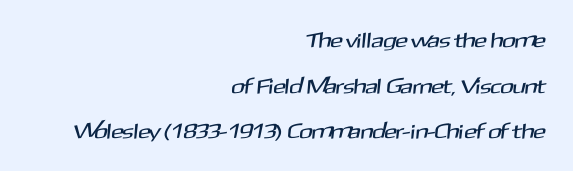
Q: Is the text underlined? A: No.
Q: How is the paragraph aligned? A: Right-aligned.
Q: Is the spacing between letters normal or unusually wide? A: Normal.
Q: Is the spacing between lines tight, normal or loose? A: Loose.
